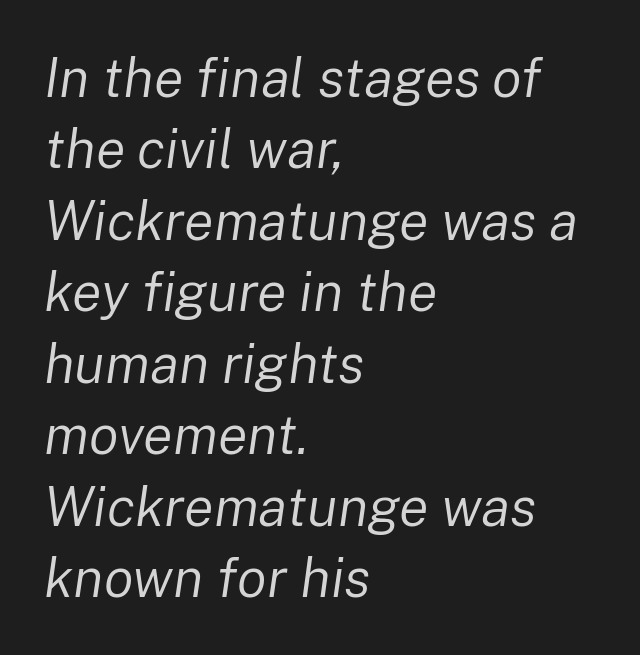
A light-to-regular cut is what we see here. Descenders are the only things crossing below the line. Letter spacing: default. Style check: oblique.
